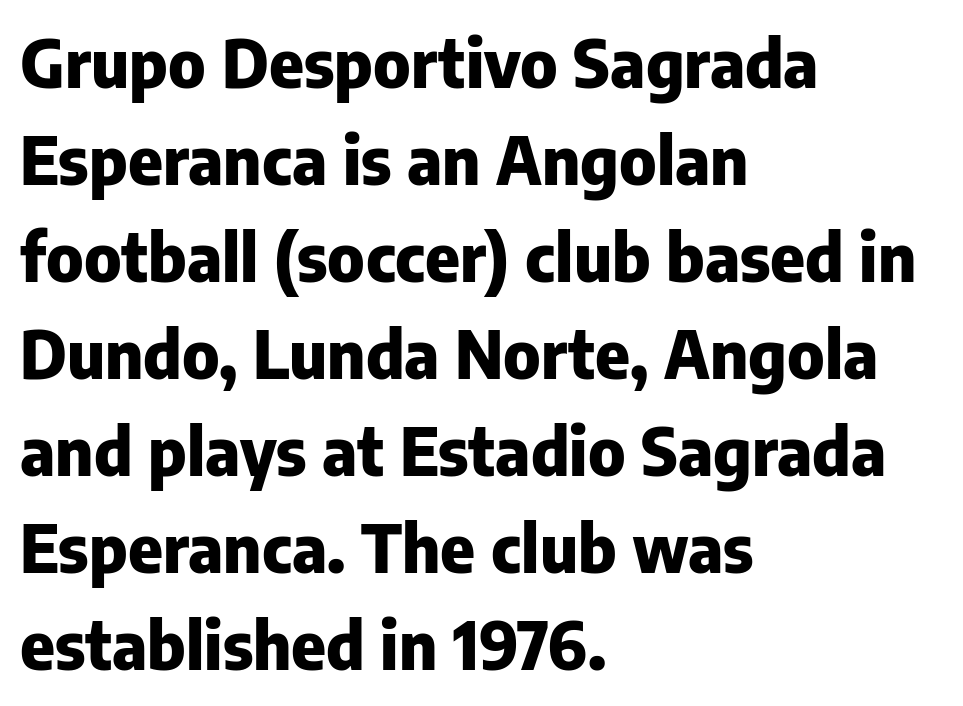
The leading is moderate, giving the passage an even texture. Quick note: not italic, upright. Observe the absence of serifs on each vertical stroke in this sample. The passage shown is typed in a proportional face where columns would drift.
